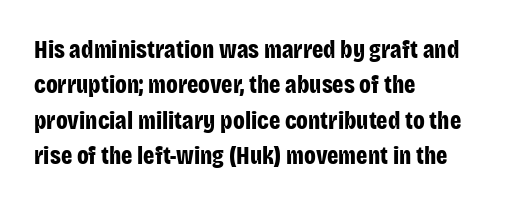
{"italic": "no", "bold": "yes", "underline": "no", "align": "left", "line_spacing": "normal", "line_spacing_ratio": 1.42, "letter_spacing": "normal", "letter_spacing_em": 0.0, "glyph_px": 25}
